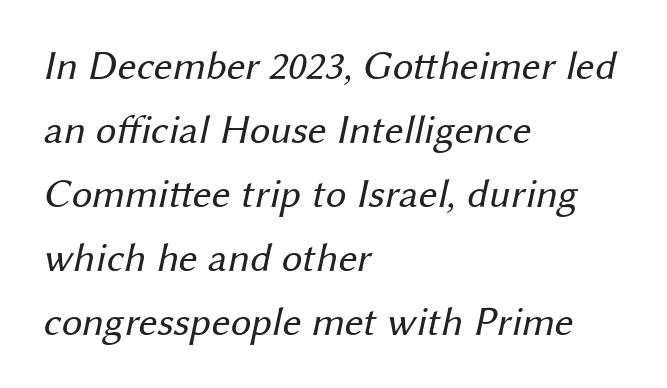
{"serif": "no", "bold": "no", "weight": "regular", "width": "normal", "stroke_contrast": "medium", "x_height": "medium", "monospaced": "no", "underline": "no", "align": "left", "line_spacing": "normal", "line_spacing_ratio": 1.56, "letter_spacing": "normal", "letter_spacing_em": 0.0, "glyph_px": 41}
